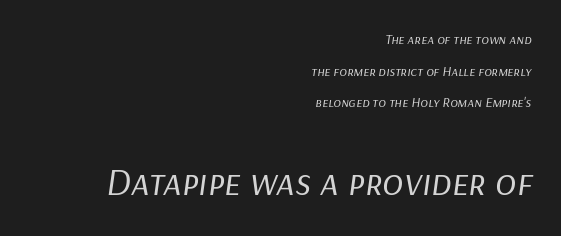
Q: Is the text bold? A: No.
Q: Is the text italic (slanted)? A: Yes, it leans right by about 9 degrees.
Q: Is the text underlined? A: No.
Q: How is the paragraph aligned? A: Right-aligned.
Q: Is the spacing between letters normal or unusually wide? A: Normal.
Q: Is the spacing between lines tight, normal or loose? A: Loose.
Q: Which block of text is set in a larger size, the first (top) or the second (bottom)? A: The second (bottom) one.
Q: Width (condensed, normal, or wide)? A: Normal.
Q: Stroke contrast? A: Low.
Q: x-height? A: Medium.
Q: Monospaced? A: No.
